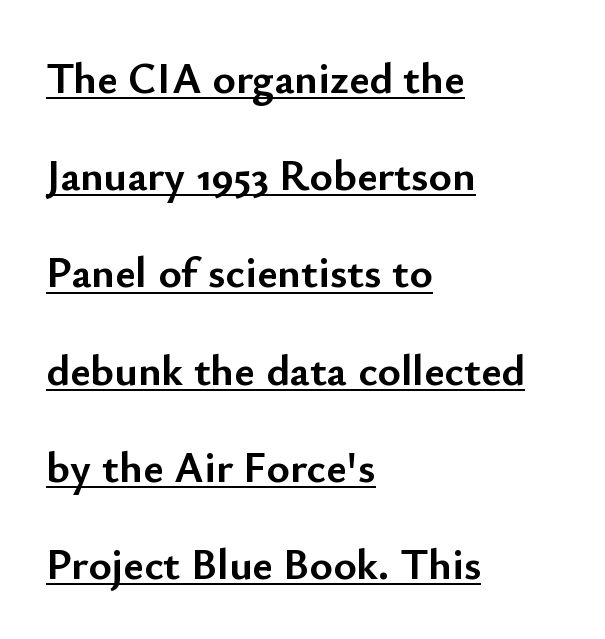
The image shows 44 px semibold sans-serif type, upright; set left-aligned, loose line spacing (2.21x), normal letter spacing, underlined; low stroke contrast and a small x-height.
